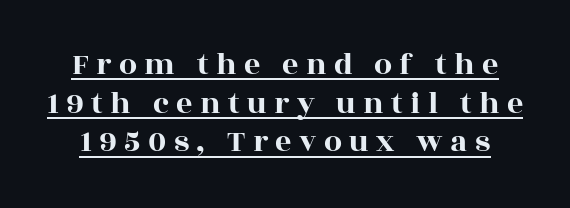
Q: Is the text italic (slanted)? A: No, it is upright.
Q: Is the typeface a serif or a sans-serif typeface? A: Serif.
Q: Is the text underlined? A: Yes.
Q: Is the spacing between letters normal or unusually wide? A: Unusually wide.
Q: Width (condensed, normal, or wide)? A: Wide.
Q: x-height? A: Large.
Q: Monospaced? A: No.
